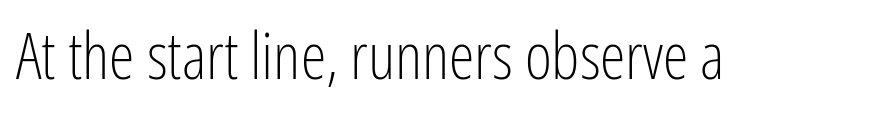
Q: Is the text bold? A: No.
Q: Is the text italic (slanted)? A: No, it is upright.
Q: Is the typeface a serif or a sans-serif typeface? A: Sans-serif.
Q: Is the text underlined? A: No.
Q: Is the spacing between letters normal or unusually wide? A: Normal.
Q: Width (condensed, normal, or wide)? A: Condensed.
Q: Stroke contrast? A: Low.
Q: x-height? A: Medium.
Q: Monospaced? A: No.
